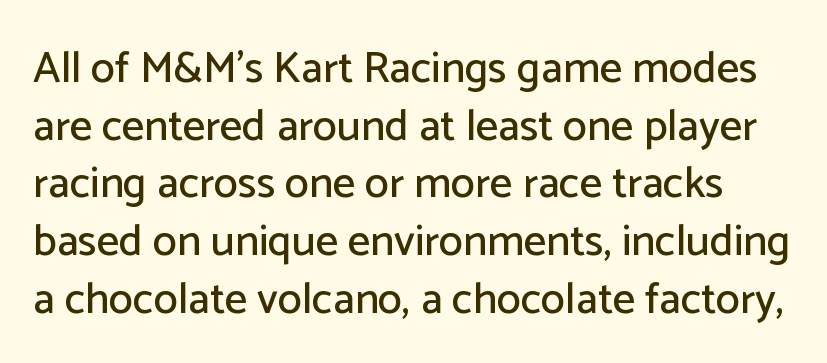
Q: Is the text italic (slanted)? A: No, it is upright.
Q: Is the typeface a serif or a sans-serif typeface? A: Sans-serif.
Q: Is the text underlined? A: No.
Q: Is the spacing between letters normal or unusually wide? A: Normal.
Q: Is the spacing between lines tight, normal or loose? A: Normal.
Q: Width (condensed, normal, or wide)? A: Normal.
Q: Stroke contrast? A: Low.
Q: x-height? A: Medium.
Q: Monospaced? A: No.
